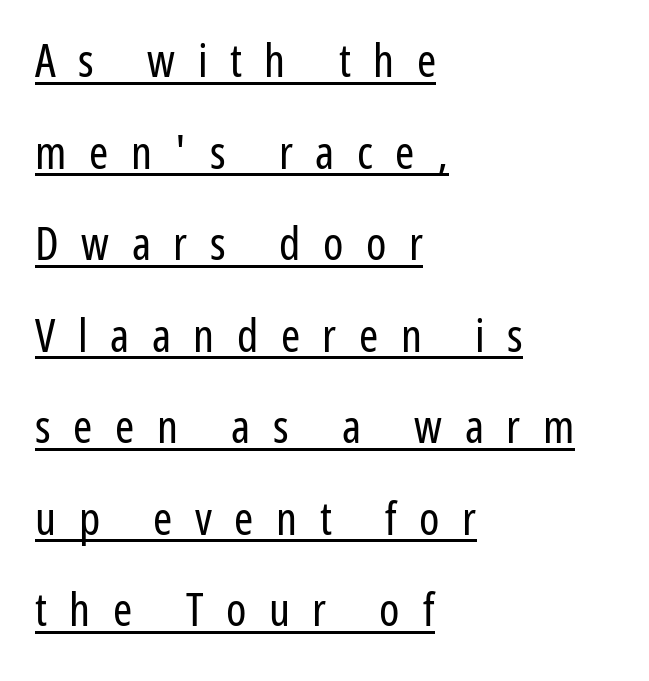
{"serif": "no", "italic": "no", "bold": "no", "weight": "regular", "width": "condensed", "stroke_contrast": "low", "x_height": "medium", "monospaced": "no", "underline": "yes", "align": "left", "line_spacing": "loose", "line_spacing_ratio": 1.99, "letter_spacing": "wide", "letter_spacing_em": 0.49, "glyph_px": 46}
